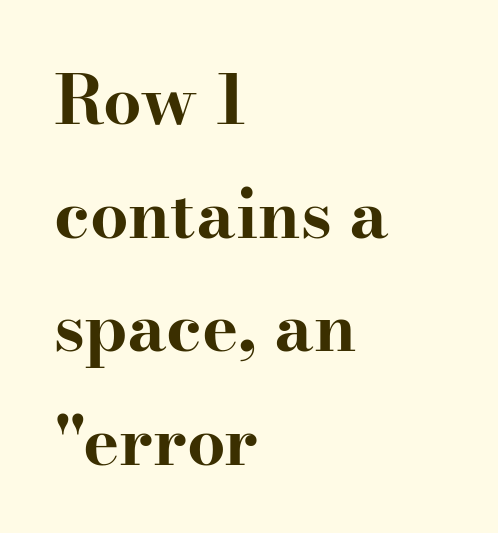
Q: Is the text bold? A: Yes.
Q: Is the text italic (slanted)? A: No, it is upright.
Q: Is the typeface a serif or a sans-serif typeface? A: Serif.
Q: Is the text underlined? A: No.
Q: How is the paragraph aligned? A: Left-aligned.
Q: Is the spacing between letters normal or unusually wide? A: Normal.
Q: Is the spacing between lines tight, normal or loose? A: Normal.
Q: Width (condensed, normal, or wide)? A: Wide.
Q: Stroke contrast? A: High.
Q: x-height? A: Small.
Q: Monospaced? A: No.
